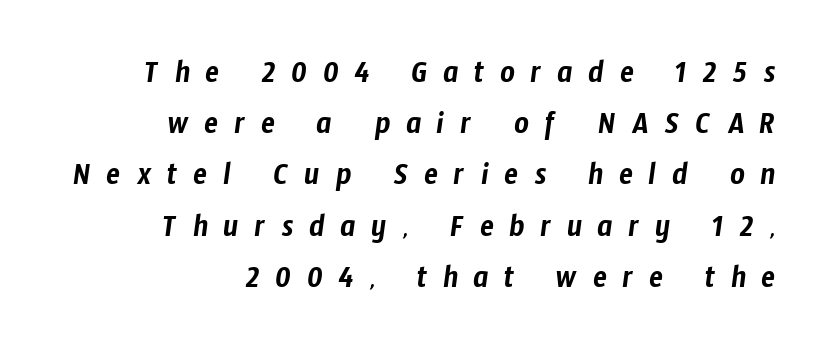
{"serif": "no", "width": "condensed", "stroke_contrast": "low", "x_height": "medium", "monospaced": "no", "underline": "no", "align": "right", "line_spacing": "normal", "line_spacing_ratio": 1.6, "letter_spacing": "wide", "letter_spacing_em": 0.49, "glyph_px": 32}
